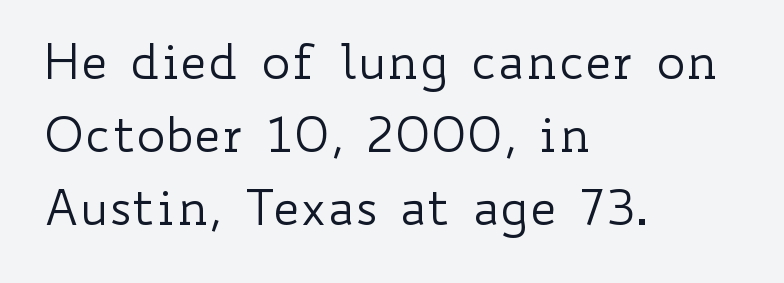
Q: Is the text bold? A: No.
Q: Is the text italic (slanted)? A: No, it is upright.
Q: Is the text underlined? A: No.
Q: How is the paragraph aligned? A: Left-aligned.
Q: Is the spacing between letters normal or unusually wide? A: Normal.
Q: Is the spacing between lines tight, normal or loose? A: Normal.
Q: Width (condensed, normal, or wide)? A: Wide.
Q: Stroke contrast? A: Low.
Q: x-height? A: Small.
Q: Monospaced? A: No.
